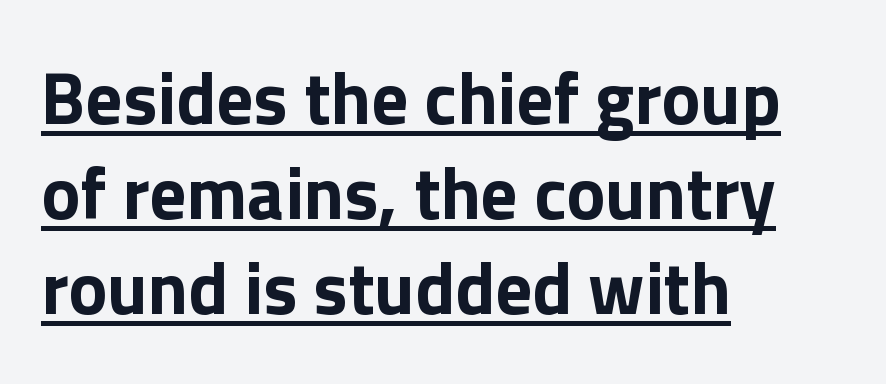
The image shows 73 px bold sans-serif type, upright; set left-aligned, normal line spacing (1.3x), normal letter spacing, underlined; low stroke contrast and a medium x-height.
